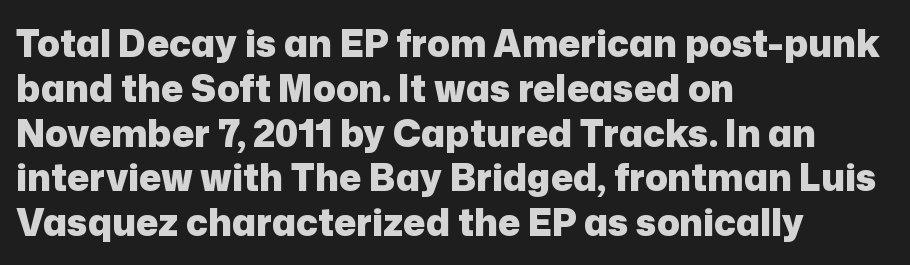
The image shows 37 px heavy sans-serif type, upright; set left-aligned, line spacing 1.21x, normal letter spacing, not underlined; low stroke contrast and a medium x-height.
